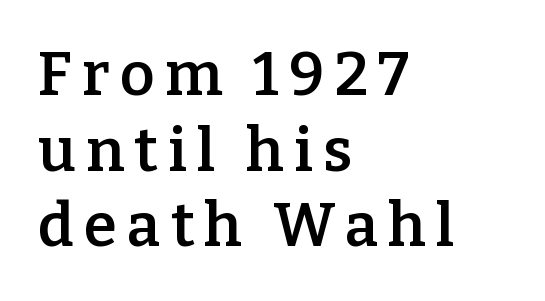
Q: Is the text bold? A: Semi-bold.
Q: Is the text italic (slanted)? A: No, it is upright.
Q: Is the typeface a serif or a sans-serif typeface? A: Serif.
Q: Is the text underlined? A: No.
Q: How is the paragraph aligned? A: Left-aligned.
Q: Is the spacing between lines tight, normal or loose? A: Normal.
Q: Width (condensed, normal, or wide)? A: Normal.
Q: Stroke contrast? A: Low.
Q: x-height? A: Medium.
Q: Monospaced? A: No.
